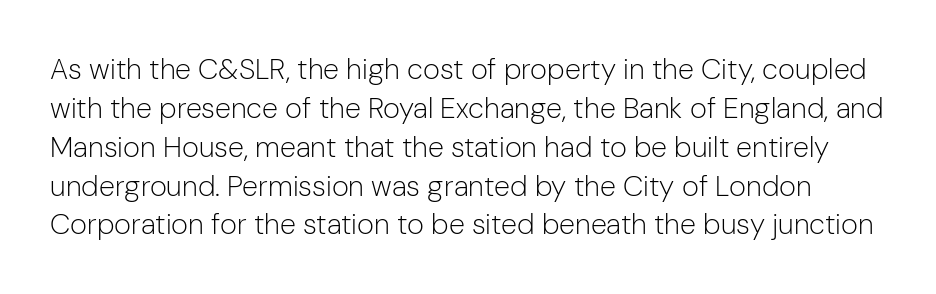
Q: Is the text bold? A: No.
Q: Is the text italic (slanted)? A: No, it is upright.
Q: Is the typeface a serif or a sans-serif typeface? A: Sans-serif.
Q: Is the text underlined? A: No.
Q: Is the spacing between letters normal or unusually wide? A: Normal.
Q: Is the spacing between lines tight, normal or loose? A: Normal.
Q: Width (condensed, normal, or wide)? A: Normal.
Q: Stroke contrast? A: Low.
Q: x-height? A: Medium.
Q: Monospaced? A: No.
